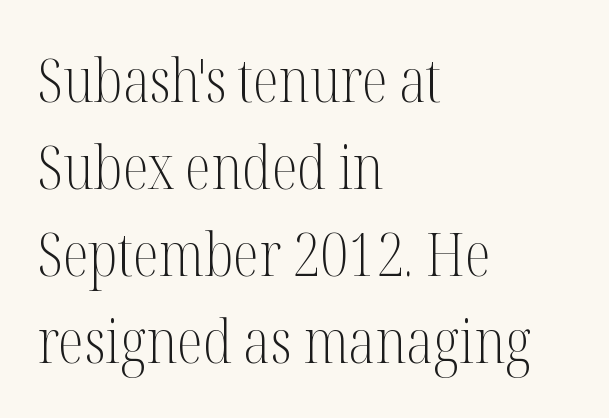
Ascenders rise straight up at ninety degrees. Note the varied advance widths — an 'i' is clearly narrower than an 'm'. The letterforms sit shoulder to shoulder at normal distance. Notice how the passage keeps a crisp vertical edge on the left only. Yep, those are serifs on the letters.
